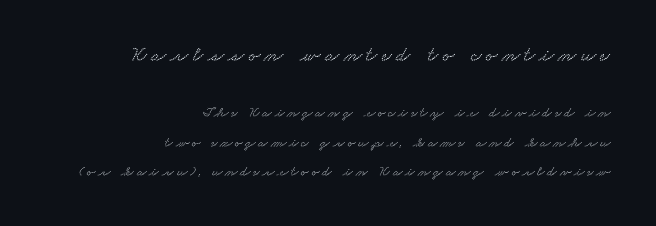
Does the leading feel generous? Absolutely, it's lavish. Compared with a flush-left layout, this one pins lines to the opposite, right side. Underline: absent. Large over small — that's the arrangement of the two blocks here.
